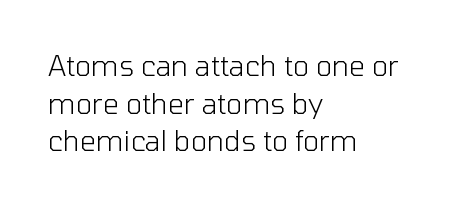
The image shows 28 px light sans-serif type, upright; set left-aligned, normal line spacing (1.34x), normal letter spacing, not underlined; low stroke contrast and a medium x-height.
